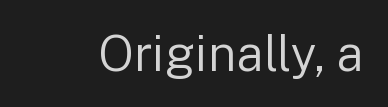
Each letter keeps its own natural width here, so spacing adapts to shape. The letters stand straight up with perfectly vertical stems. Heaviness? Minimal to ordinary, like unemphasized prose. The area under the type is left untouched. A typesetter would label this face a sans.
